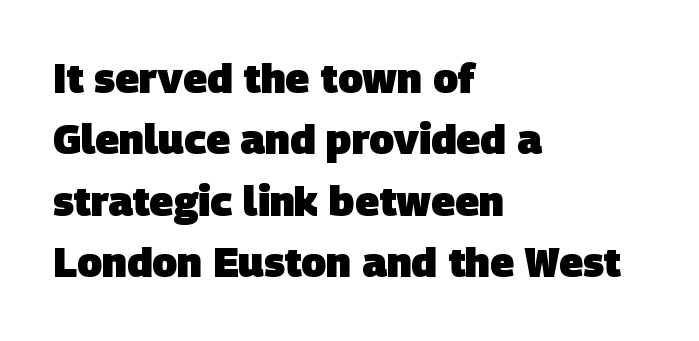
Set as a true bold cut, around the 700 mark. This block has exactly the height ordinary leading produces. Check the space under the baseline: it is left empty. Left-aligned paragraph, ragged on the right. Nothing unusual about the tracking: characters are spaced as the font intends.
